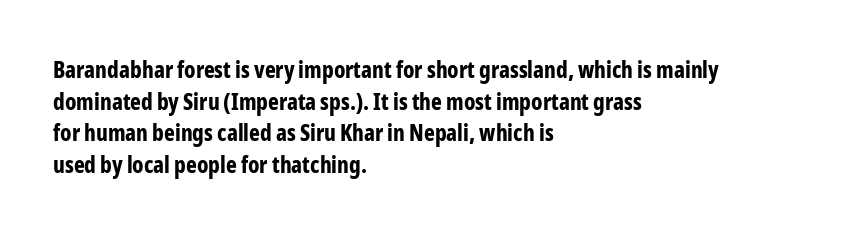
One glance says typical: line gaps are just what's usual. The letters stand upright; this is a roman face. These lines stack with their left ends in a neat column. Bold? Absolutely — the strokes are thick and heavy.
